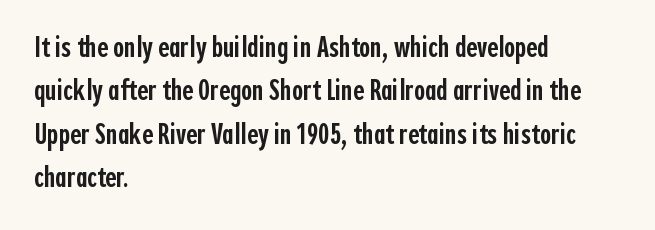
{"serif": "no", "italic": "no", "bold": "semi", "weight": "semibold", "width": "condensed", "x_height": "medium", "monospaced": "no", "underline": "no", "align": "left", "line_spacing": "normal", "line_spacing_ratio": 1.45, "letter_spacing": "normal", "letter_spacing_em": 0.0, "glyph_px": 30}
